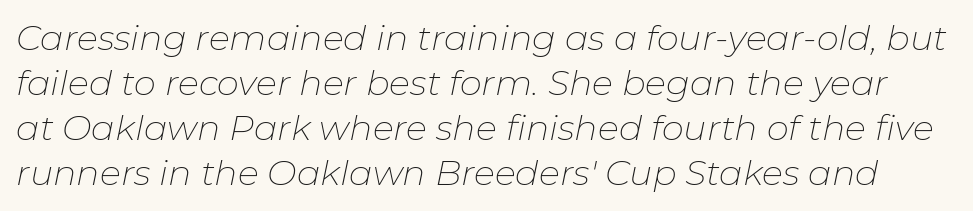
Anything drawn beneath the words? Only blank space. Regarding leading, the lines here are spaced in the standard way. The specimen reads as italic at a glance. The face looks like a standard text weight, possibly lighter. Looks like regular typesetting: each glyph gets only the width it needs.
